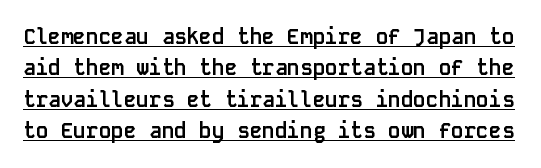
The image shows 21 px bold type, upright; set normal line spacing (1.49x), normal letter spacing, underlined.
